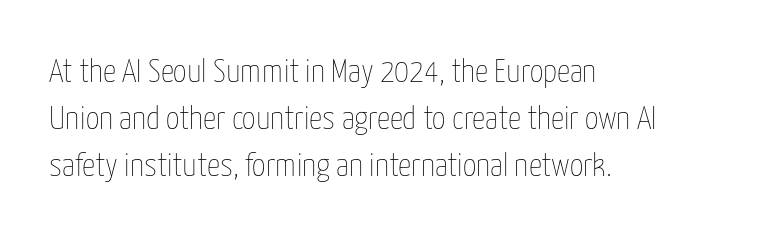
{"italic": "no", "bold": "no", "weight": "thin", "width": "condensed", "stroke_contrast": "low", "x_height": "medium", "monospaced": "no", "underline": "no", "align": "left", "line_spacing": "normal", "line_spacing_ratio": 1.43, "letter_spacing": "normal", "letter_spacing_em": 0.0, "glyph_px": 33}
